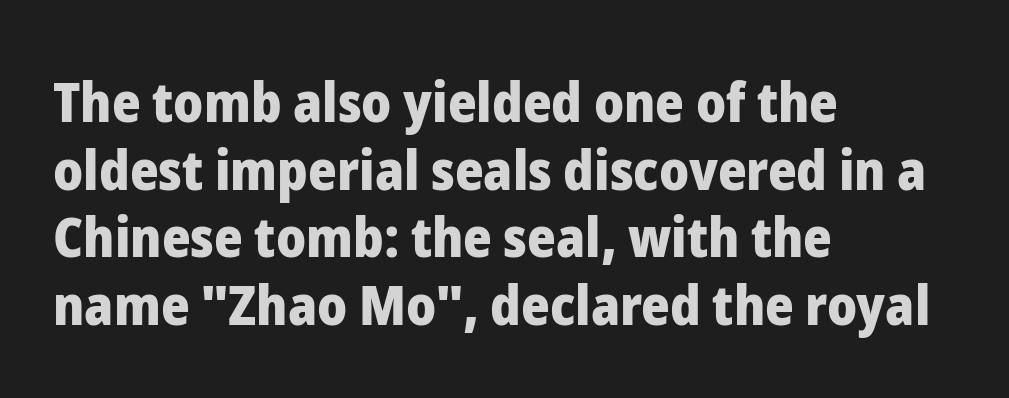
The image shows 55 px heavy sans-serif type, upright; set left-aligned, line spacing 1.23x, normal letter spacing, not underlined; low stroke contrast and a medium x-height.
